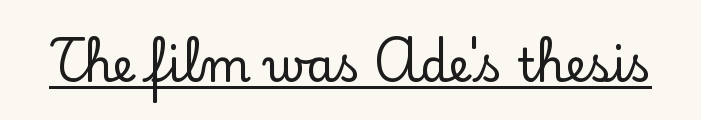
Q: Is the text italic (slanted)? A: No, it is upright.
Q: Is the typeface a serif or a sans-serif typeface? A: Serif.
Q: Is the text underlined? A: Yes.
Q: Is the spacing between letters normal or unusually wide? A: Normal.
Q: Width (condensed, normal, or wide)? A: Normal.
Q: Stroke contrast? A: Low.
Q: x-height? A: Small.
Q: Monospaced? A: No.
